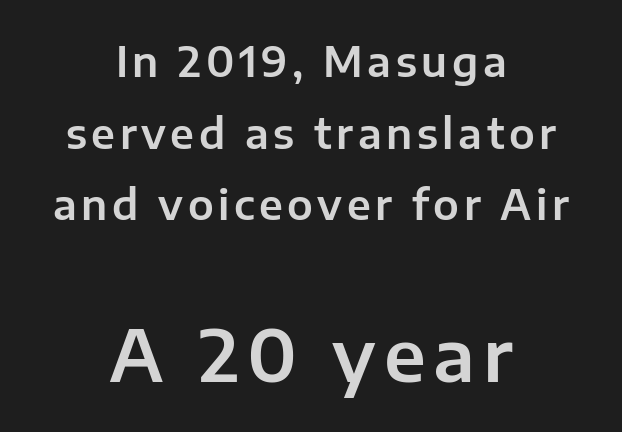
{"serif": "no", "italic": "no", "width": "normal", "stroke_contrast": "low", "x_height": "medium", "monospaced": "no", "underline": "no", "align": "center", "line_spacing_ratio": 1.75, "larger_block": "second", "size_ratio": 1.76, "glyph_px": 72}
